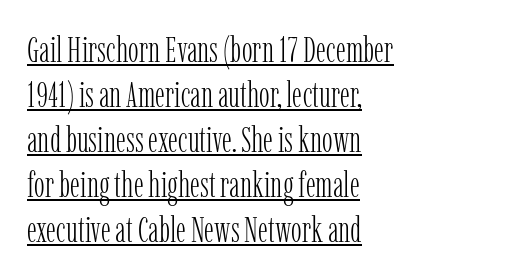
{"serif": "yes", "italic": "no", "bold": "no", "weight": "light", "width": "condensed", "stroke_contrast": "low", "x_height": "medium", "monospaced": "no", "underline": "yes", "align": "left", "line_spacing": "normal", "line_spacing_ratio": 1.25, "letter_spacing": "normal", "letter_spacing_em": 0.0, "glyph_px": 36}
